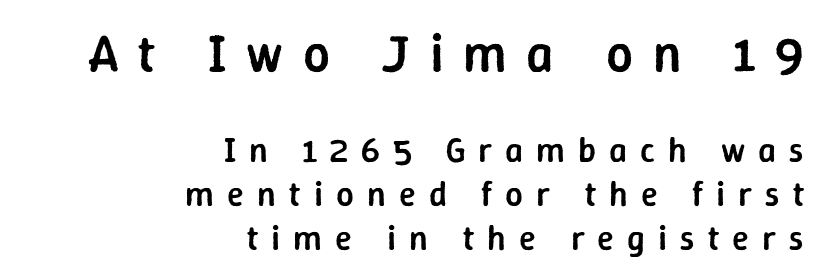
{"serif": "no", "italic": "no", "bold": "semi", "weight": "semibold", "width": "normal", "stroke_contrast": "low", "x_height": "medium", "monospaced": "no", "underline": "no", "align": "right", "line_spacing": "normal", "line_spacing_ratio": 1.26, "letter_spacing": "wide", "letter_spacing_em": 0.37, "larger_block": "first", "size_ratio": 1.51, "glyph_px": 53}
